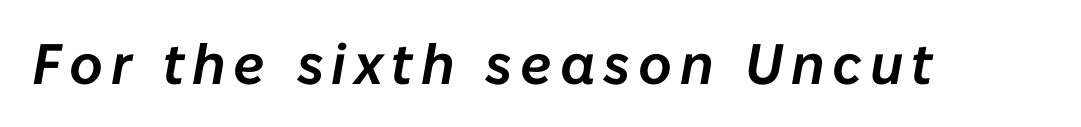
Q: Is the text italic (slanted)? A: Yes, it leans right by about 10 degrees.
Q: Is the text underlined? A: No.
Q: Width (condensed, normal, or wide)? A: Normal.
Q: Stroke contrast? A: Low.
Q: x-height? A: Medium.
Q: Monospaced? A: No.
